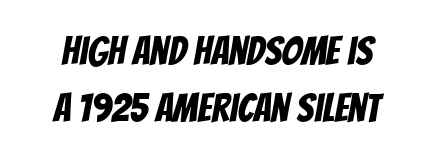
Q: Is the typeface a serif or a sans-serif typeface? A: Sans-serif.
Q: Is the text underlined? A: No.
Q: Is the spacing between letters normal or unusually wide? A: Normal.
Q: Is the spacing between lines tight, normal or loose? A: Normal.
Q: Width (condensed, normal, or wide)? A: Condensed.
Q: Stroke contrast? A: Low.
Q: x-height? A: Large.
Q: Monospaced? A: No.
